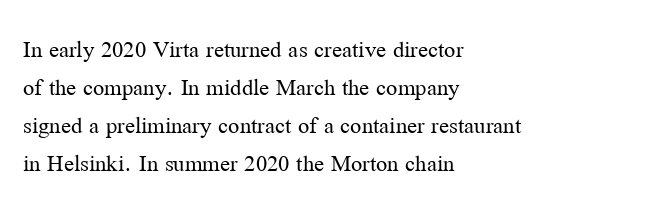
The image shows 25 px text type, upright; set left-aligned, normal line spacing (1.52x), normal letter spacing, not underlined.
